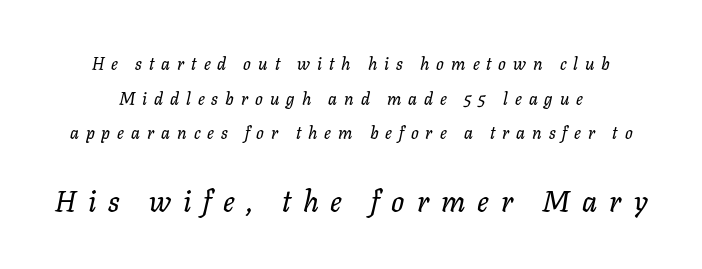
{"italic": "yes", "lean": "right", "slant_degrees": 11, "width": "normal", "stroke_contrast": "low", "x_height": "medium", "monospaced": "no", "underline": "no", "align": "center", "line_spacing": "loose", "line_spacing_ratio": 2.03, "letter_spacing": "wide", "letter_spacing_em": 0.41, "larger_block": "second", "size_ratio": 1.71, "glyph_px": 29}
